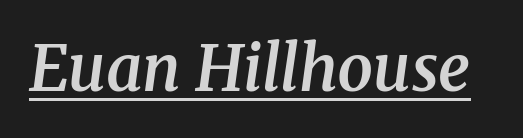
{"serif": "yes", "italic": "yes", "lean": "right", "slant_degrees": 8, "bold": "semi", "weight": "semibold", "width": "normal", "stroke_contrast": "medium", "x_height": "medium", "monospaced": "no", "underline": "yes", "letter_spacing": "normal", "letter_spacing_em": 0.0, "glyph_px": 63}
